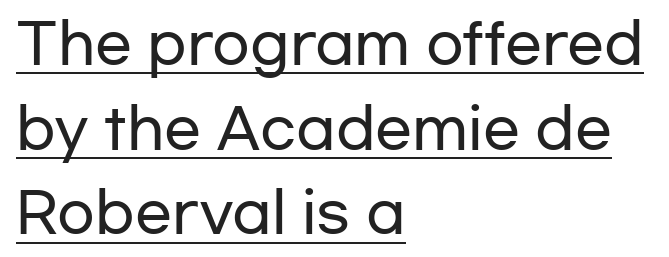
Line starts are locked; line ends wander. No extra tracking has been applied to these lines. Notice how a bar underscores the lettering throughout. The letters stand straight up with perfectly vertical stems. The text was rendered using a sans face with plain stroke endings.
